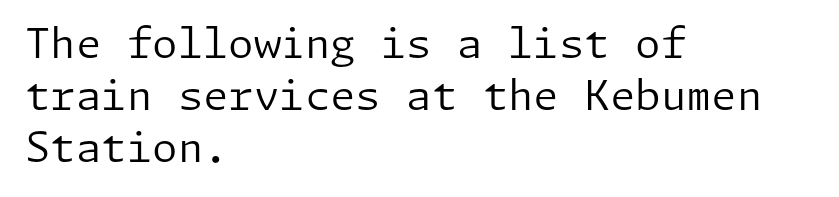
Q: Is the text bold? A: No.
Q: Is the text italic (slanted)? A: No, it is upright.
Q: Is the typeface a serif or a sans-serif typeface? A: Sans-serif.
Q: Is the text underlined? A: No.
Q: How is the paragraph aligned? A: Left-aligned.
Q: Is the spacing between letters normal or unusually wide? A: Normal.
Q: Is the spacing between lines tight, normal or loose? A: Normal.
Q: Width (condensed, normal, or wide)? A: Normal.
Q: Stroke contrast? A: Low.
Q: x-height? A: Medium.
